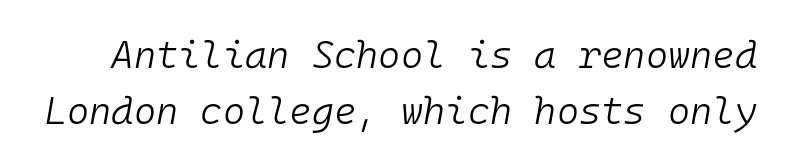
The image shows 38 px light type, italic (leaning right), monospaced; set normal line spacing (1.48x), normal letter spacing, not underlined; low stroke contrast and a medium x-height.
